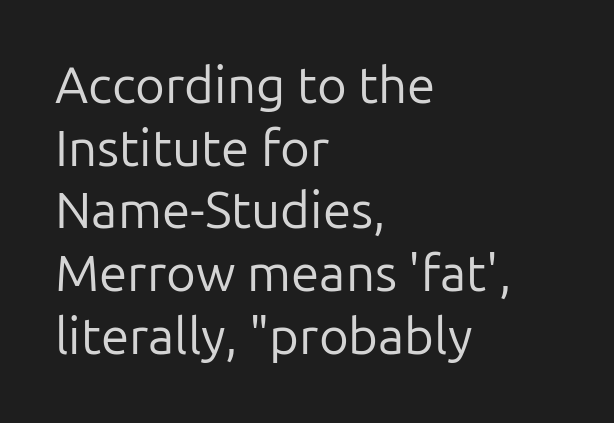
The letters advance in unequal steps, a hallmark of proportional type. The typography opts for an upright posture over an oblique one. The face used here is a sans, in the tradition of grotesques and geometrics. Each word holds together tightly as a unit, with standard inter-letter gaps. Is the type heavy? It reads as light-to-regular instead.
